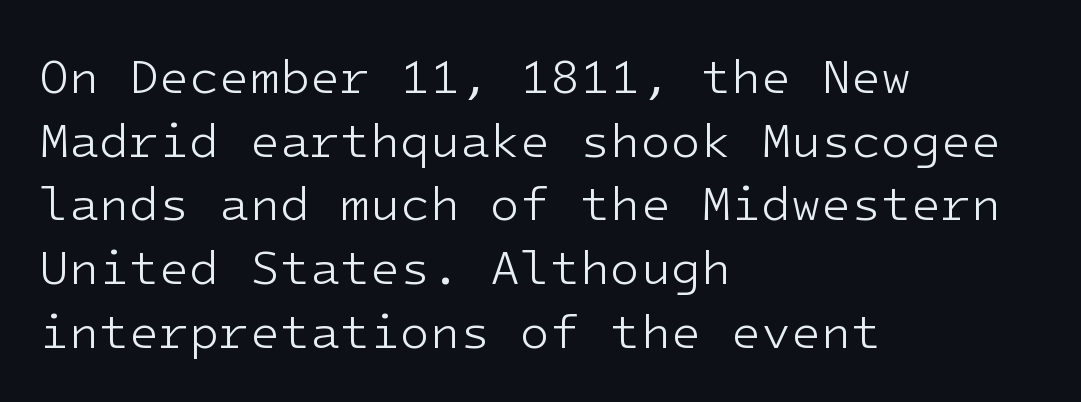
Q: Is the text bold? A: No.
Q: Is the text italic (slanted)? A: No, it is upright.
Q: Is the typeface a serif or a sans-serif typeface? A: Sans-serif.
Q: Is the text underlined? A: No.
Q: How is the paragraph aligned? A: Left-aligned.
Q: Is the spacing between letters normal or unusually wide? A: Normal.
Q: Is the spacing between lines tight, normal or loose? A: Normal.
Q: Width (condensed, normal, or wide)? A: Normal.
Q: Stroke contrast? A: Low.
Q: x-height? A: Medium.
